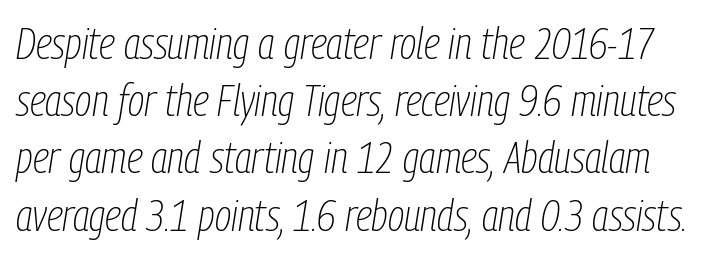
When letters slant like this, we call the style italic. The gaps between neighbouring characters are ordinary and unremarkable. Compared with typical paragraphs, the rows here are spaced about the same. The weight would be labelled regular, book, light, or lighter still.
